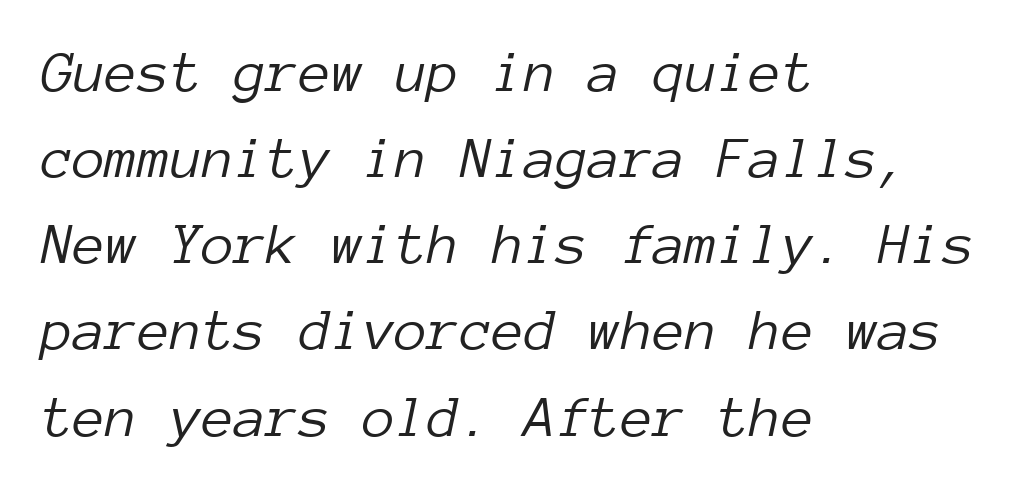
The passage shown has conventional tracking throughout. Looks like terminal output: every glyph gets an equal slot. Is the type slanted? Yes — the strokes lean at a clear angle. One-word summary of the alignment: left. Is there much room between lines? A standard amount, neither cramped nor airy.
